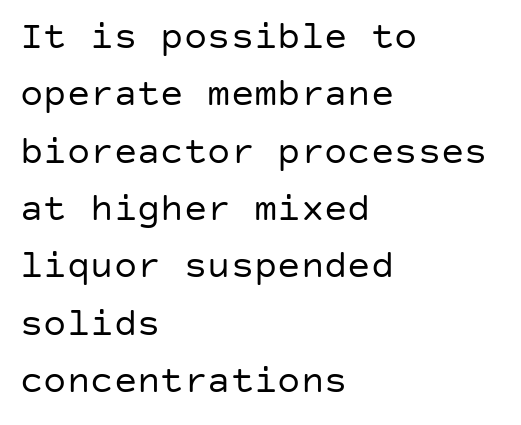
Style check: upright. On a weight scale, this lands at 450 or below. The letters carry no serifs — their stems end cleanly without finishing strokes. Characters follow at the spacing the type designer built in. Quick note: interline space is typical.
